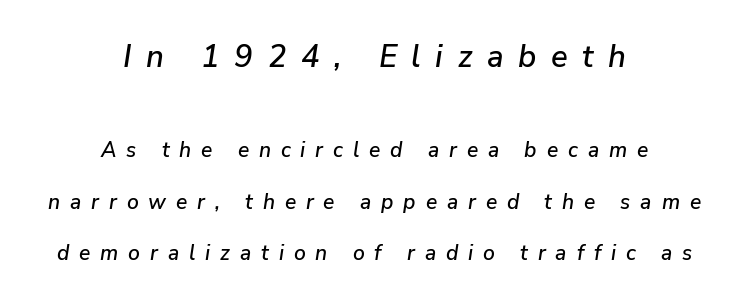
The image shows 31 px text type, italic (leaning right); set centered, loose line spacing (2.44x), unusually wide letter spacing (+0.47 em), not underlined; the first (top) block is 1.48x larger; low stroke contrast and a medium x-height.
